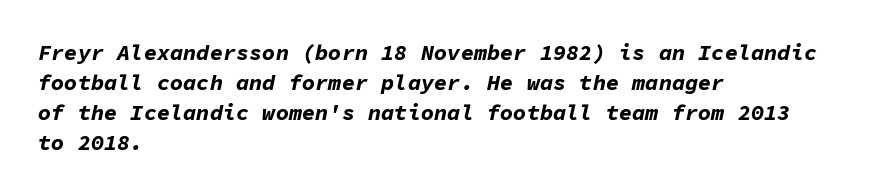
Q: Is the text bold? A: Yes.
Q: Is the text italic (slanted)? A: Yes, it leans right by about 11 degrees.
Q: Is the text underlined? A: No.
Q: How is the paragraph aligned? A: Left-aligned.
Q: Is the spacing between letters normal or unusually wide? A: Normal.
Q: Is the spacing between lines tight, normal or loose? A: Normal.
